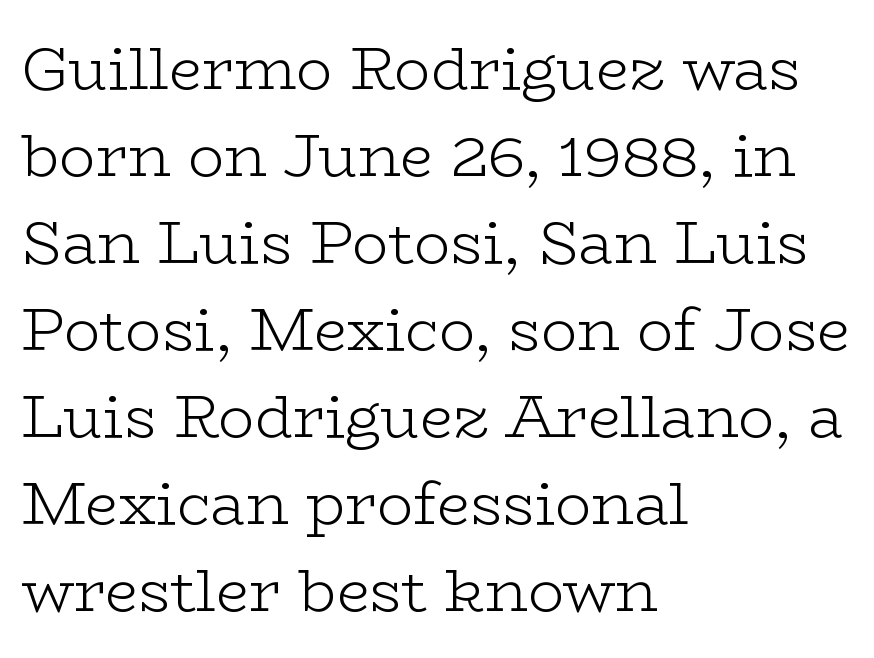
{"serif": "yes", "italic": "no", "bold": "no", "weight": "light", "width": "wide", "stroke_contrast": "low", "x_height": "medium", "monospaced": "no", "underline": "no", "align": "left", "line_spacing": "normal", "line_spacing_ratio": 1.45, "letter_spacing": "normal", "letter_spacing_em": 0.0, "glyph_px": 60}
